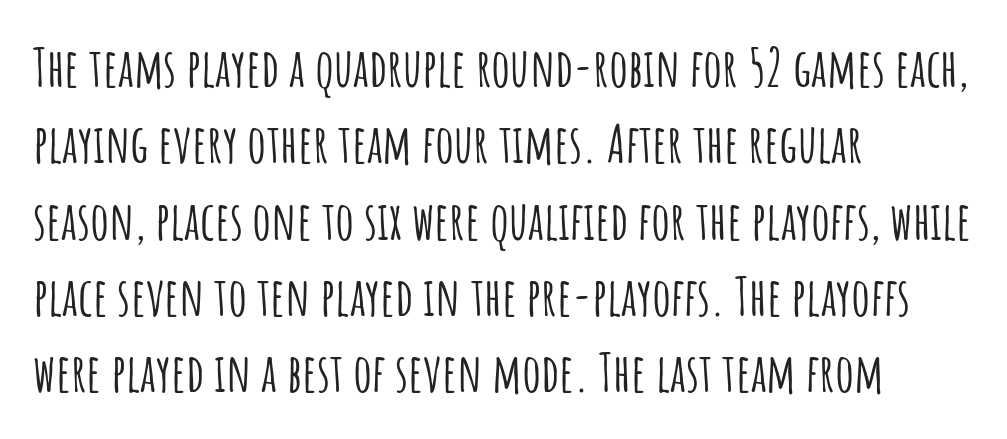
Q: Is the text italic (slanted)? A: No, it is upright.
Q: Is the typeface a serif or a sans-serif typeface? A: Sans-serif.
Q: Is the text underlined? A: No.
Q: How is the paragraph aligned? A: Left-aligned.
Q: Is the spacing between letters normal or unusually wide? A: Normal.
Q: Is the spacing between lines tight, normal or loose? A: Normal.
Q: Width (condensed, normal, or wide)? A: Condensed.
Q: Stroke contrast? A: Low.
Q: x-height? A: Large.
Q: Monospaced? A: No.
